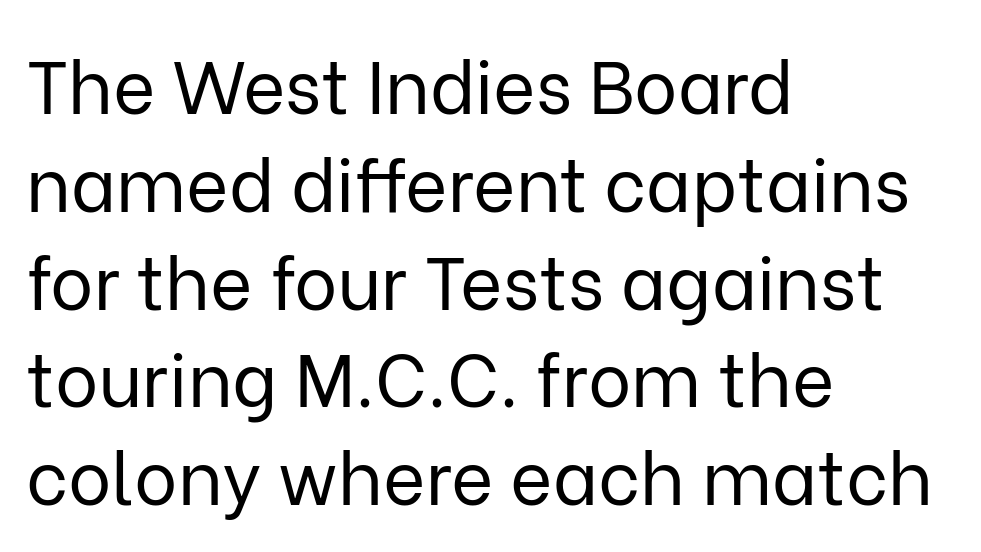
The image shows 73 px regular-weight sans-serif type, upright; set left-aligned, normal line spacing (1.34x), normal letter spacing, not underlined; low stroke contrast and a medium x-height.
